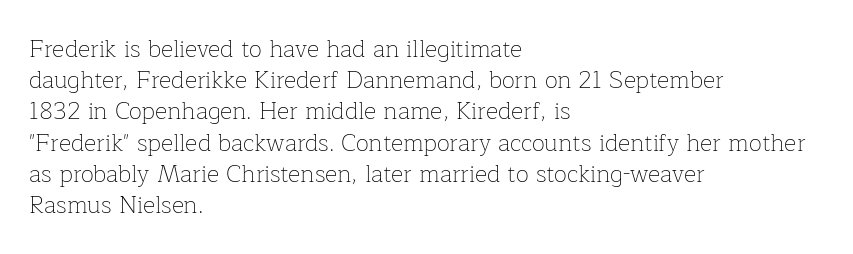
The ragged edge is on the right, which tells us the setting is flush left. The passage shown is not underscored anywhere. These lines were composed using upright roman letters. This sample uses plain, unmodified letter spacing. Reading down the column, the eye jumps a familiar distance to each next line.
